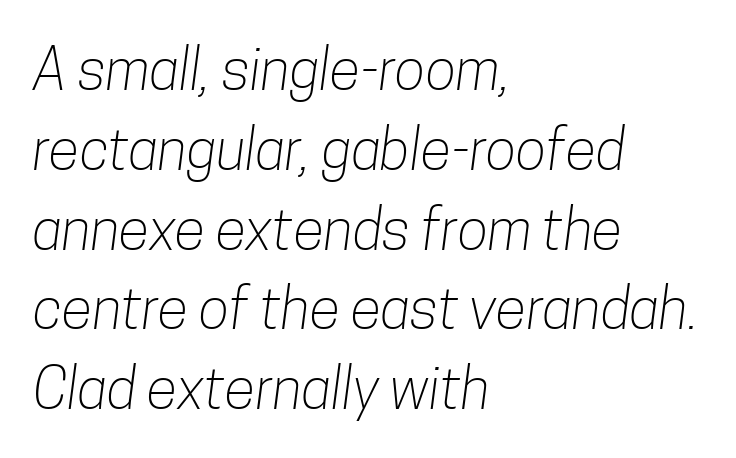
{"serif": "no", "bold": "no", "weight": "light", "width": "condensed", "stroke_contrast": "low", "x_height": "medium", "monospaced": "no", "underline": "no", "align": "left", "line_spacing": "normal", "line_spacing_ratio": 1.4, "letter_spacing": "normal", "letter_spacing_em": 0.0, "glyph_px": 57}
